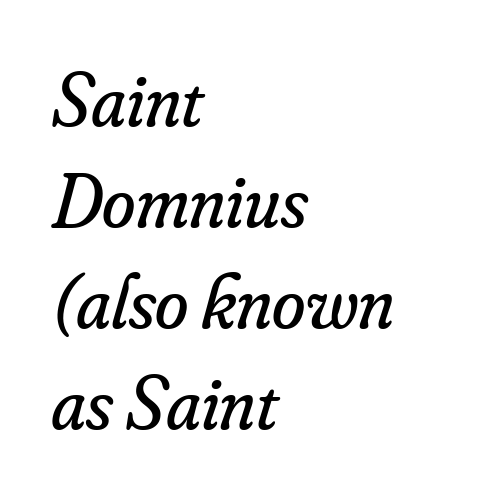
Tracking here is standard; glyphs follow each other at the usual distance. The setting favours the left margin, as ordinary paragraphs usually do. Descenders hang freely into open space. Is this a fixed-width face? No — the glyphs have proportional, varying widths. The typeface chosen for these lines features serifs.
